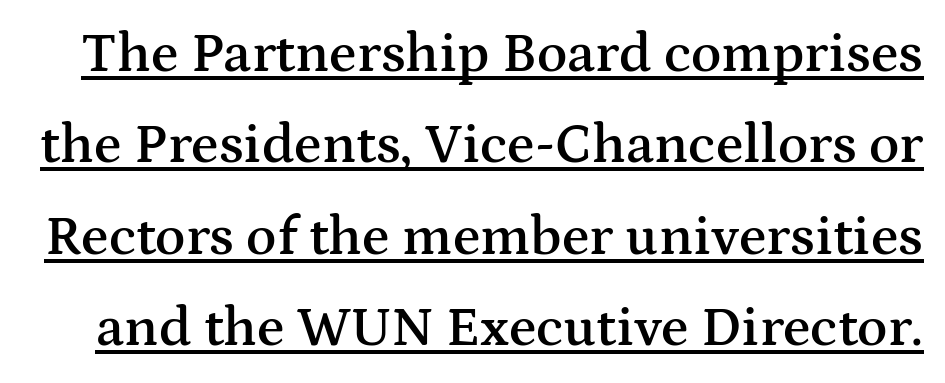
Q: Is the text bold? A: Semi-bold.
Q: Is the text italic (slanted)? A: No, it is upright.
Q: Is the typeface a serif or a sans-serif typeface? A: Serif.
Q: Is the text underlined? A: Yes.
Q: Is the spacing between letters normal or unusually wide? A: Normal.
Q: Is the spacing between lines tight, normal or loose? A: Normal.
Q: Width (condensed, normal, or wide)? A: Wide.
Q: Stroke contrast? A: Medium.
Q: x-height? A: Medium.
Q: Monospaced? A: No.
